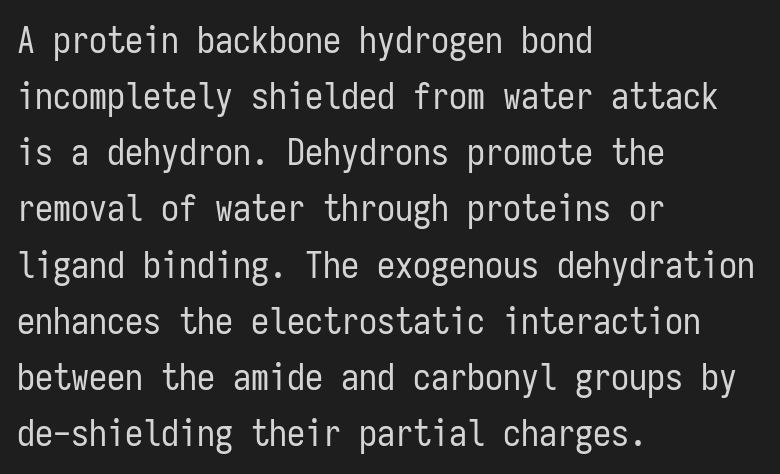
Unlike italic type, these characters show no tilt at all. Stems and bowls with no extra thickness — not bold. The gap between lines stays unmarked. A classic flush-left, rag-right setting is used for this passage. Line spacing here is normal. Spacing between characters is what you'd get straight out of the box.
